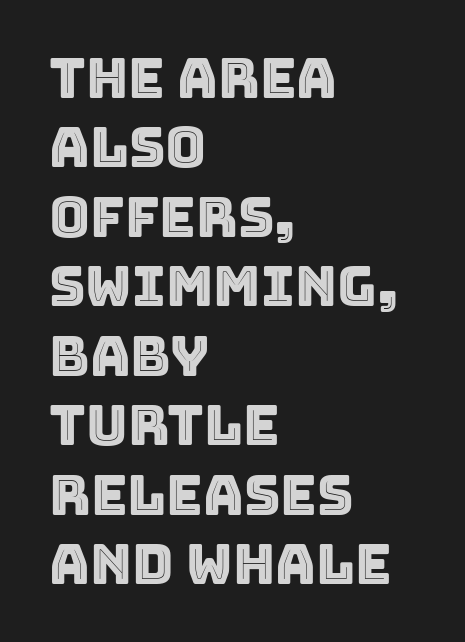
Q: Is the text italic (slanted)? A: No, it is upright.
Q: Is the text underlined? A: No.
Q: How is the paragraph aligned? A: Left-aligned.
Q: Is the spacing between letters normal or unusually wide? A: Normal.
Q: Width (condensed, normal, or wide)? A: Normal.
Q: x-height? A: Large.
Q: Monospaced? A: No.
